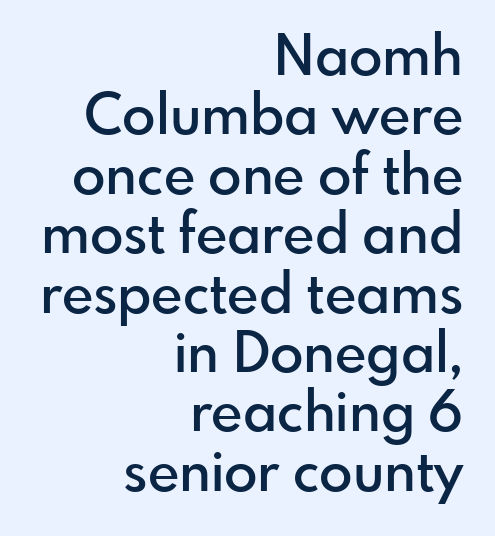
{"serif": "no", "italic": "no", "bold": "semi", "weight": "semibold", "width": "normal", "stroke_contrast": "low", "x_height": "small", "monospaced": "no", "underline": "no", "align": "right", "line_spacing": "tight", "line_spacing_ratio": 1.08, "letter_spacing": "normal", "letter_spacing_em": 0.0, "glyph_px": 55}
